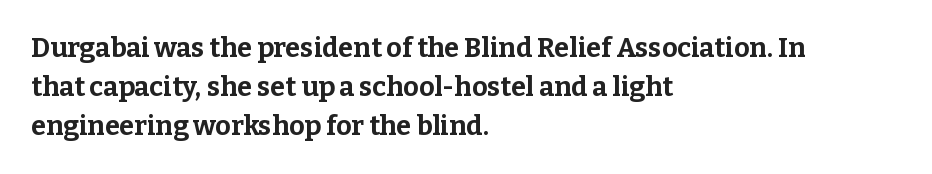
The image shows 27 px bold type, upright; set left-aligned, normal line spacing (1.44x), normal letter spacing, not underlined.
